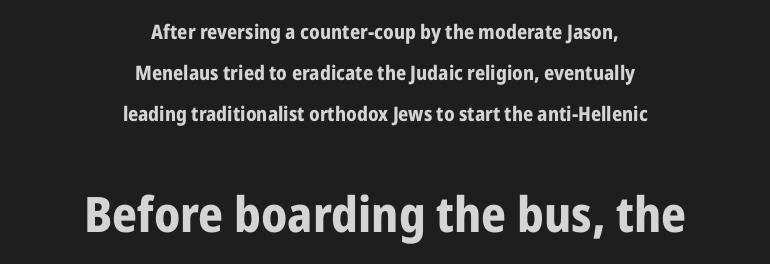
The image shows 49 px bold, condensed sans-serif type, upright; set centered, loose line spacing (2.04x), normal letter spacing, not underlined; the second (bottom) block is 2.45x larger; low stroke contrast and a medium x-height.
